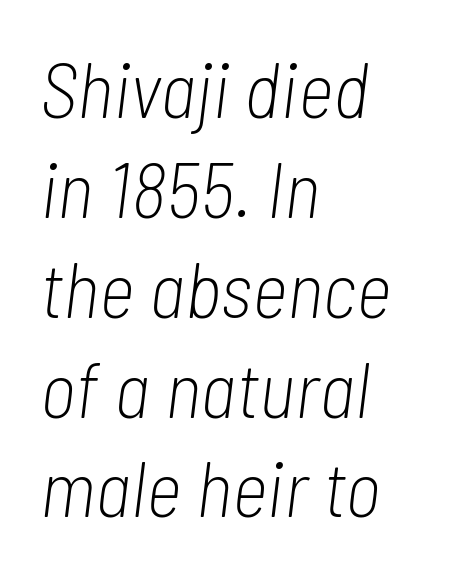
{"italic": "yes", "lean": "right", "slant_degrees": 7, "bold": "no", "weight": "light", "width": "condensed", "stroke_contrast": "low", "x_height": "medium", "monospaced": "no", "underline": "no", "align": "left", "line_spacing": "normal", "line_spacing_ratio": 1.28, "letter_spacing": "normal", "letter_spacing_em": 0.0, "glyph_px": 78}
